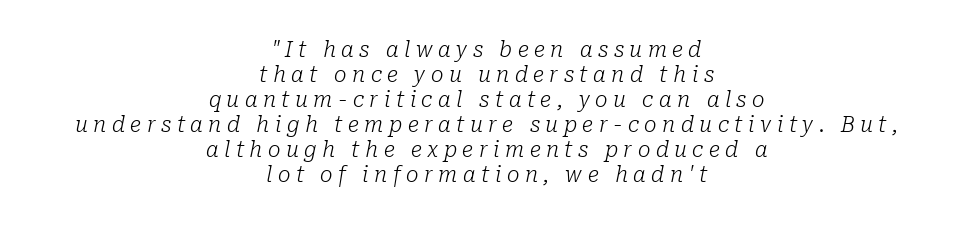
{"italic": "yes", "lean": "right", "slant_degrees": 10, "bold": "no", "underline": "no", "align": "center", "line_spacing_ratio": 1.19, "letter_spacing": "wide", "letter_spacing_em": 0.26, "glyph_px": 21}
